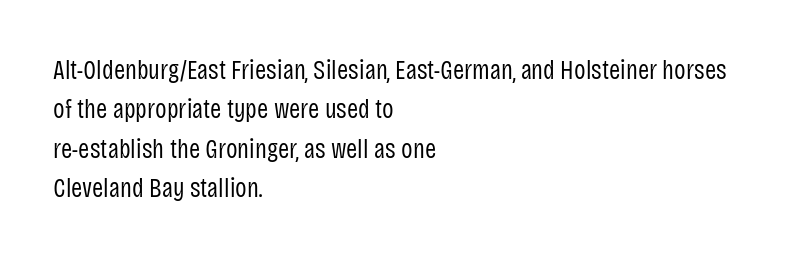
The image shows 27 px text type, upright; set left-aligned, normal line spacing (1.46x), normal letter spacing, not underlined.
